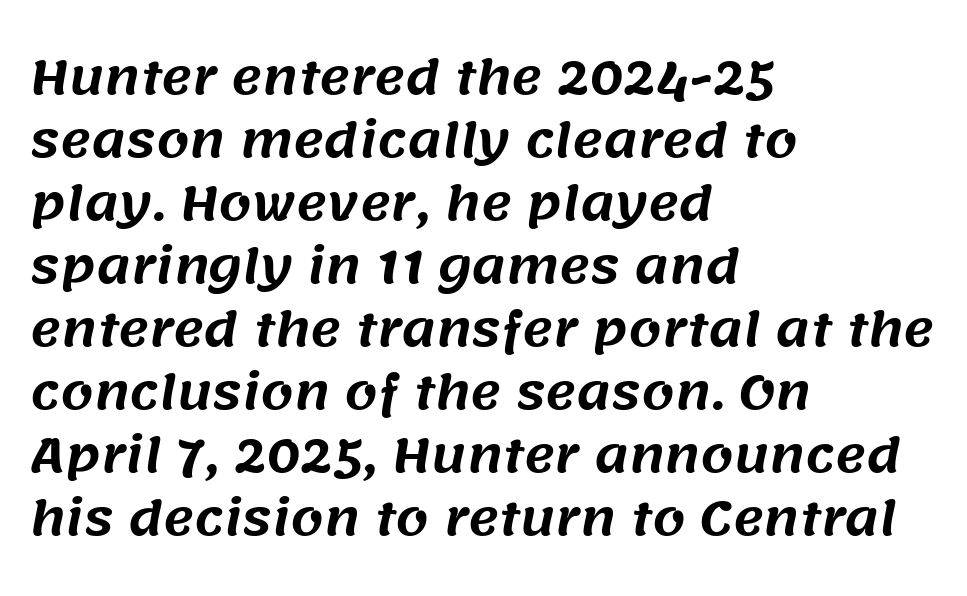
{"serif": "no", "width": "normal", "stroke_contrast": "medium", "x_height": "large", "monospaced": "no", "underline": "no", "align": "left", "line_spacing": "normal", "line_spacing_ratio": 1.34, "letter_spacing": "normal", "letter_spacing_em": 0.0, "glyph_px": 47}
